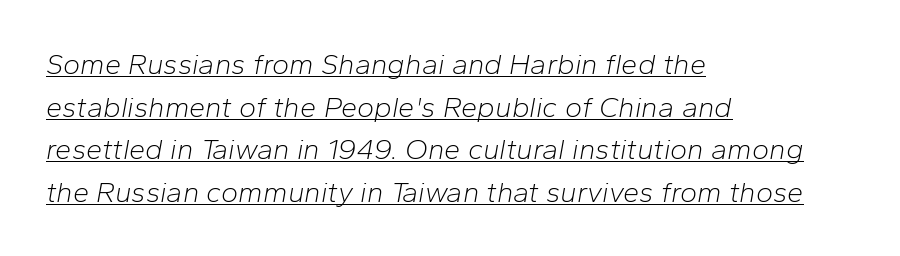
Does the leading feel generous? No, just average. Stem width sits at or under what a default text font uses. A typesetter would call this zero additional tracking. A rule runs beneath these lines of type. The rendering anchors every line to the left-hand side.
